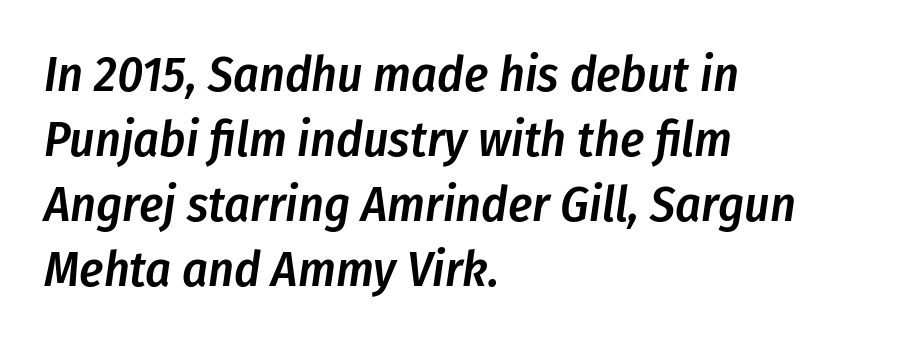
The image shows 50 px semibold, condensed type, italic (leaning right); set left-aligned, normal line spacing (1.3x), normal letter spacing, not underlined; low stroke contrast and a medium x-height.
